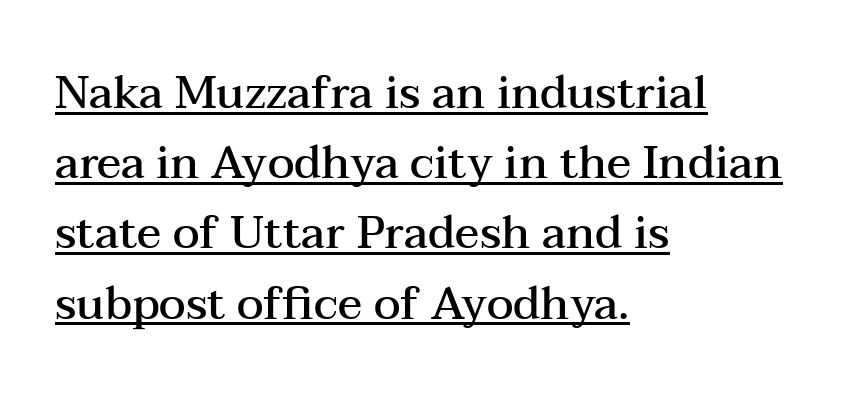
The image shows 45 px semibold, wide serif type, upright; set left-aligned, normal line spacing (1.56x), normal letter spacing, underlined; medium stroke contrast and a medium x-height.
